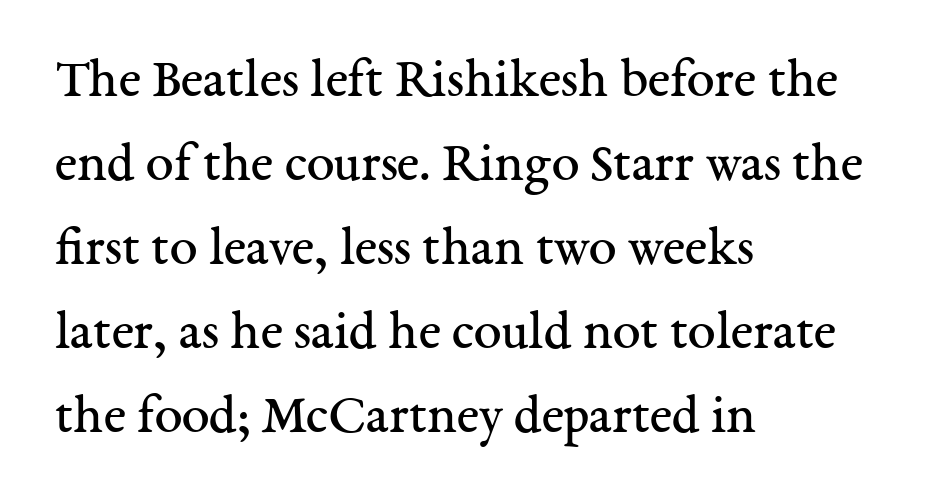
The axis of the letterforms is exactly vertical. The rows are spaced the way most documents space them. Decoration check: the copy has no underline. The designer went with a serif here, giving each stem small feet. Look at the tracking — it's just the regular setting, nothing added.
